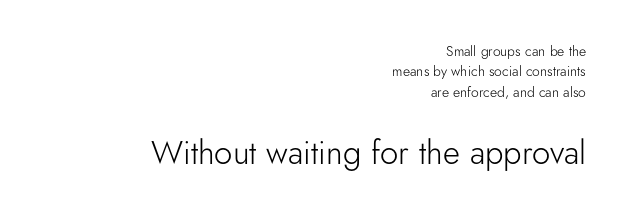
Q: Is the text bold? A: No.
Q: Is the text italic (slanted)? A: No, it is upright.
Q: Is the typeface a serif or a sans-serif typeface? A: Sans-serif.
Q: Is the text underlined? A: No.
Q: How is the paragraph aligned? A: Right-aligned.
Q: Is the spacing between letters normal or unusually wide? A: Normal.
Q: Is the spacing between lines tight, normal or loose? A: Normal.
Q: Which block of text is set in a larger size, the first (top) or the second (bottom)? A: The second (bottom) one.
Q: Width (condensed, normal, or wide)? A: Normal.
Q: Stroke contrast? A: Low.
Q: x-height? A: Small.
Q: Monospaced? A: No.
